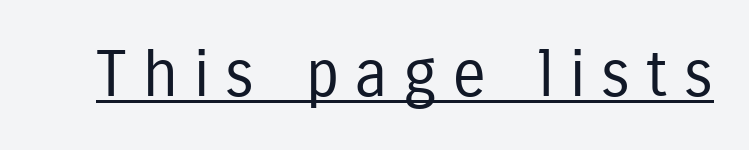
The image shows 64 px regular-weight, condensed sans-serif type, upright; set unusually wide letter spacing (+0.25 em), underlined; low stroke contrast and a medium x-height.
